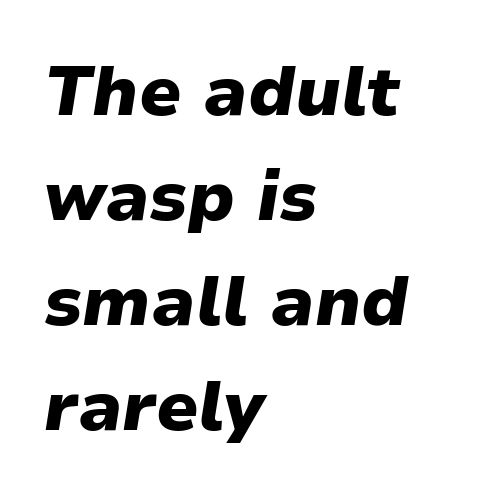
The image shows 70 px heavy type, italic (leaning right); set left-aligned, normal line spacing (1.5x), normal letter spacing, not underlined; low stroke contrast and a medium x-height.
